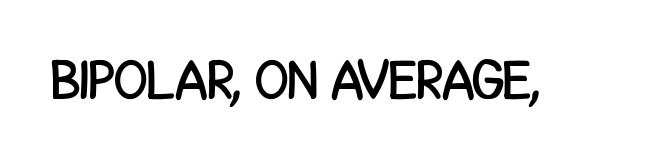
Q: Is the text italic (slanted)? A: No, it is upright.
Q: Is the typeface a serif or a sans-serif typeface? A: Sans-serif.
Q: Is the text underlined? A: No.
Q: Is the spacing between letters normal or unusually wide? A: Normal.
Q: Width (condensed, normal, or wide)? A: Condensed.
Q: Stroke contrast? A: Low.
Q: x-height? A: Large.
Q: Monospaced? A: No.
